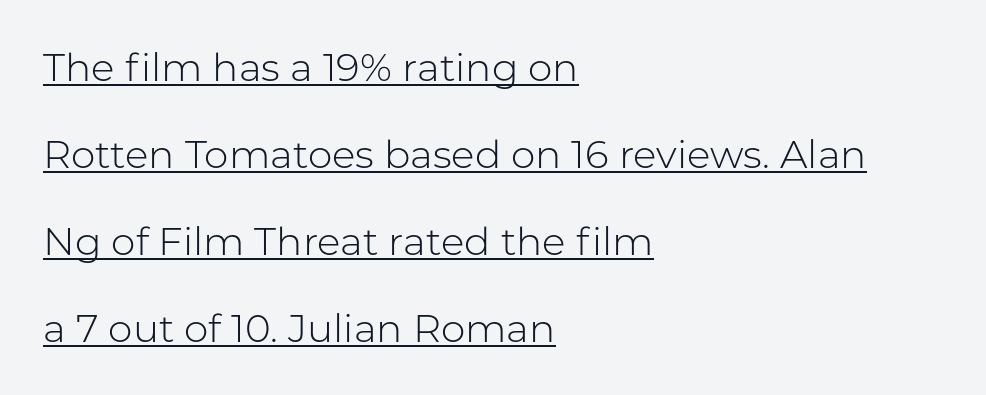
Q: Is the text bold? A: No.
Q: Is the text italic (slanted)? A: No, it is upright.
Q: Is the typeface a serif or a sans-serif typeface? A: Sans-serif.
Q: Is the text underlined? A: Yes.
Q: How is the paragraph aligned? A: Left-aligned.
Q: Is the spacing between letters normal or unusually wide? A: Normal.
Q: Is the spacing between lines tight, normal or loose? A: Loose.
Q: Width (condensed, normal, or wide)? A: Normal.
Q: Stroke contrast? A: Low.
Q: x-height? A: Medium.
Q: Monospaced? A: No.
